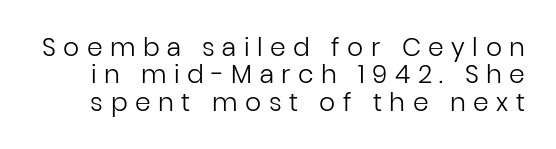
The image shows 25 px text type, upright; set tight line spacing (1.1x), unusually wide letter spacing (+0.3 em), not underlined.
